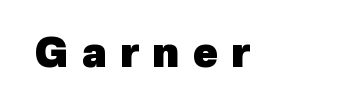
Every letter is thick-stroked: bold, no question. Just letters on the line, the space beneath them empty. Character widths vary here, with narrow letters taking less room than wide ones. Each letter's strokes conclude bluntly, with no projecting serifs.
